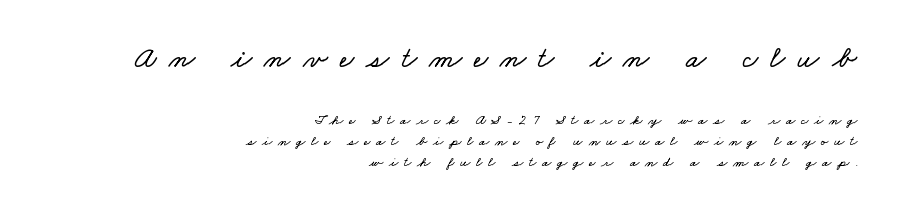
The image shows 30 px wide type; set right-aligned, normal line spacing (1.48x), unusually wide letter spacing (+0.41 em), not underlined; the first (top) block is 2.14x larger; low stroke contrast and a small x-height.
